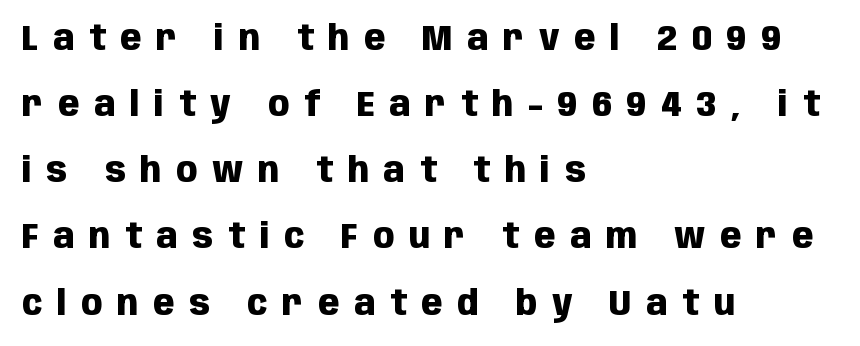
The image shows 35 px heavy, condensed sans-serif type, upright; set left-aligned, line spacing 1.89x, unusually wide letter spacing (+0.42 em), not underlined; low stroke contrast and a large x-height.
